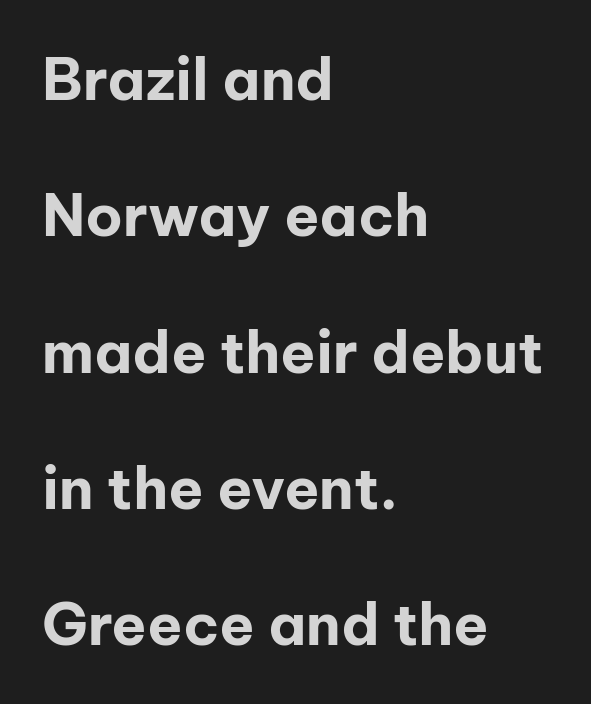
The image shows 58 px bold sans-serif type, upright; set left-aligned, loose line spacing (2.35x), normal letter spacing, not underlined; low stroke contrast and a medium x-height.
